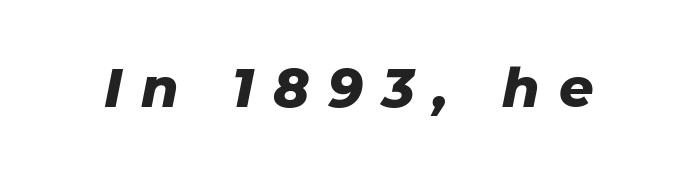
The image shows 54 px heavy type, italic (leaning right); set unusually wide letter spacing (+0.35 em), not underlined; low stroke contrast and a medium x-height.
